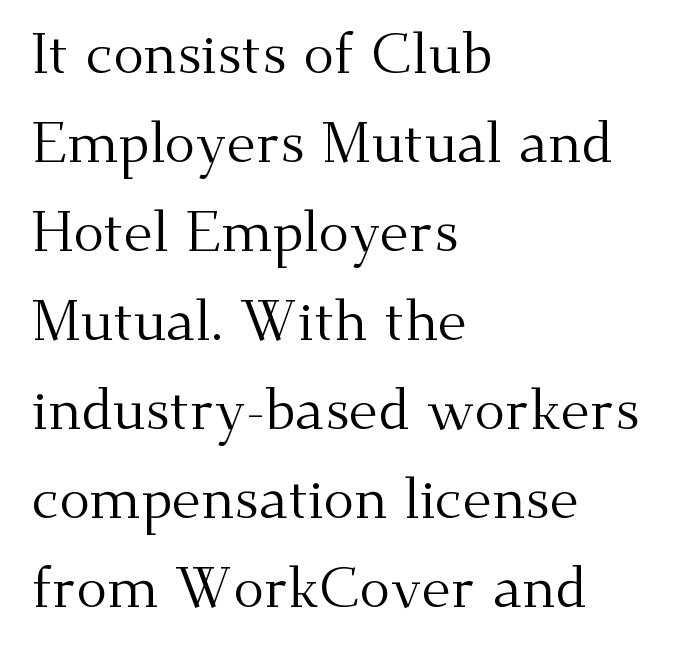
The image shows 57 px regular-weight serif type, upright; set left-aligned, normal line spacing (1.56x), normal letter spacing, not underlined; medium stroke contrast and a small x-height.
